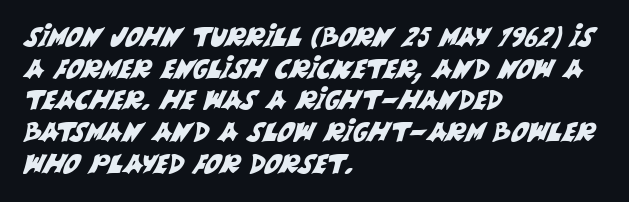
The image shows 26 px text type; set left-aligned, line spacing 1.22x, normal letter spacing, not underlined.
